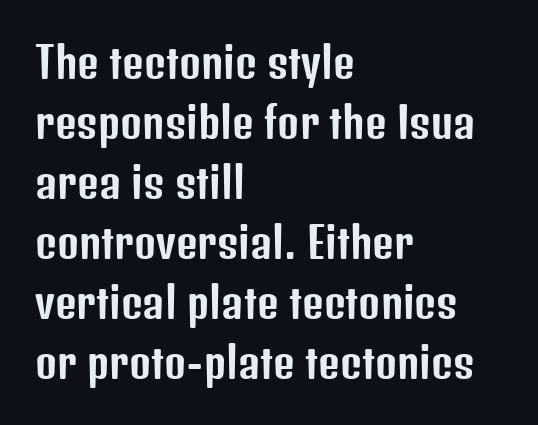
This sample has the flowing, uneven cadence of proportional lettering. A normal amount of white space separates one row of letters from the next. Serif or sans? Sans — the stroke terminals are bare. The letters sit at their default tracking, neither squeezed nor spread. Honestly, there is no underline to notice here at all.
